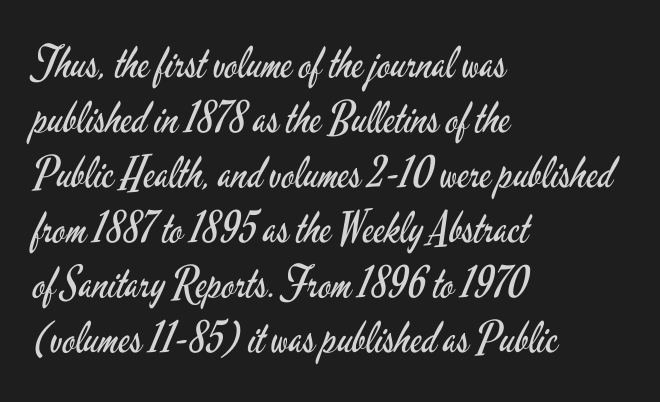
Q: Is the text bold? A: No.
Q: Is the text italic (slanted)? A: Yes.
Q: Is the typeface a serif or a sans-serif typeface? A: Sans-serif.
Q: Is the text underlined? A: No.
Q: How is the paragraph aligned? A: Left-aligned.
Q: Is the spacing between letters normal or unusually wide? A: Normal.
Q: Is the spacing between lines tight, normal or loose? A: Normal.
Q: Width (condensed, normal, or wide)? A: Condensed.
Q: Stroke contrast? A: Low.
Q: x-height? A: Small.
Q: Monospaced? A: No.
